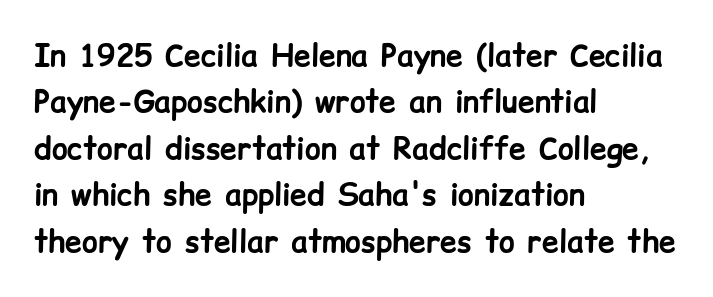
Q: Is the text bold? A: Yes.
Q: Is the text italic (slanted)? A: No, it is upright.
Q: Is the typeface a serif or a sans-serif typeface? A: Sans-serif.
Q: Is the text underlined? A: No.
Q: How is the paragraph aligned? A: Left-aligned.
Q: Is the spacing between letters normal or unusually wide? A: Normal.
Q: Is the spacing between lines tight, normal or loose? A: Normal.
Q: Width (condensed, normal, or wide)? A: Normal.
Q: Stroke contrast? A: Low.
Q: x-height? A: Medium.
Q: Monospaced? A: No.
